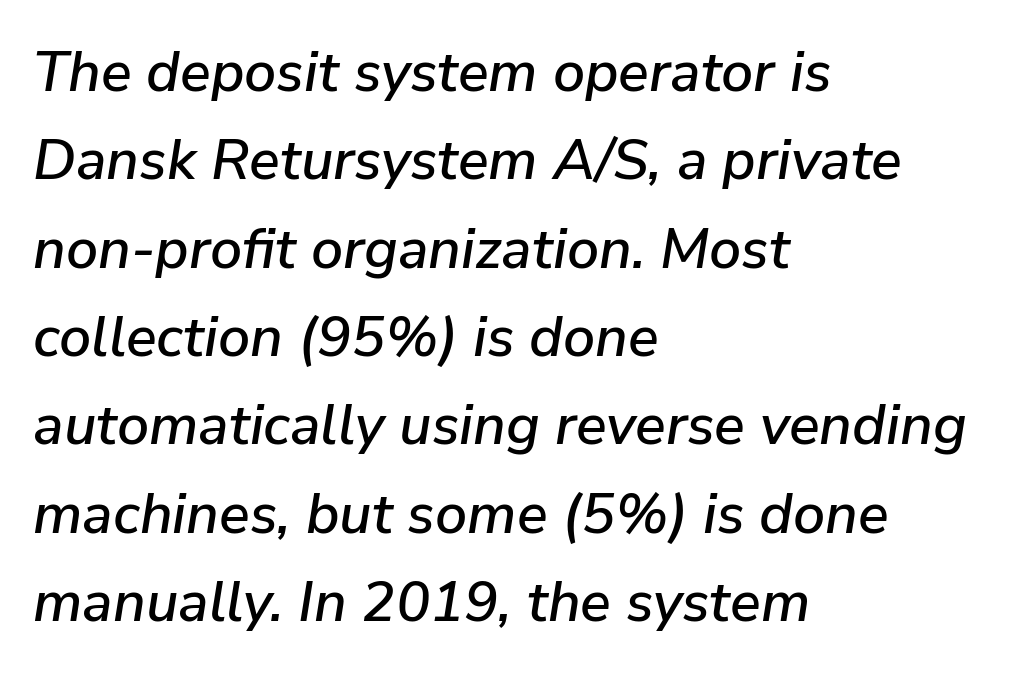
Q: Is the text italic (slanted)? A: Yes, it leans right by about 9 degrees.
Q: Is the text underlined? A: No.
Q: How is the paragraph aligned? A: Left-aligned.
Q: Is the spacing between letters normal or unusually wide? A: Normal.
Q: Is the spacing between lines tight, normal or loose? A: Normal.
Q: Width (condensed, normal, or wide)? A: Normal.
Q: Stroke contrast? A: Low.
Q: x-height? A: Medium.
Q: Monospaced? A: No.
